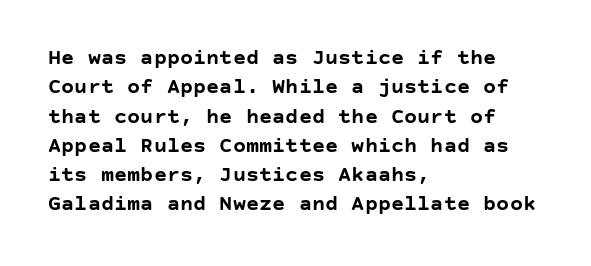
The image shows 22 px bold type, upright; set left-aligned, normal line spacing (1.33x), normal letter spacing, not underlined.
